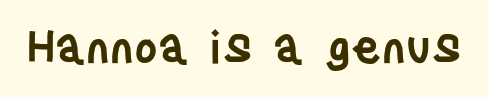
Q: Is the text bold? A: Semi-bold.
Q: Is the text italic (slanted)? A: No, it is upright.
Q: Is the typeface a serif or a sans-serif typeface? A: Sans-serif.
Q: Is the text underlined? A: No.
Q: Is the spacing between letters normal or unusually wide? A: Normal.
Q: Width (condensed, normal, or wide)? A: Condensed.
Q: Stroke contrast? A: Low.
Q: x-height? A: Large.
Q: Monospaced? A: No.
